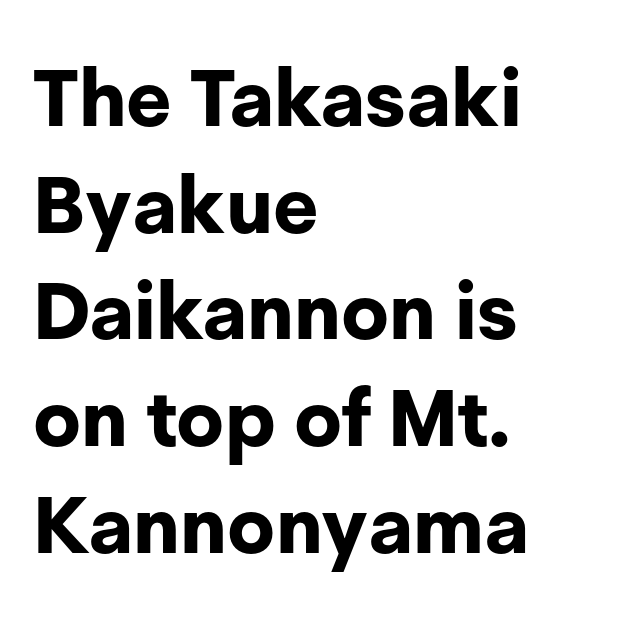
Q: Is the text bold? A: Yes.
Q: Is the text italic (slanted)? A: No, it is upright.
Q: Is the typeface a serif or a sans-serif typeface? A: Sans-serif.
Q: Is the text underlined? A: No.
Q: How is the paragraph aligned? A: Left-aligned.
Q: Is the spacing between letters normal or unusually wide? A: Normal.
Q: Is the spacing between lines tight, normal or loose? A: Normal.
Q: Width (condensed, normal, or wide)? A: Normal.
Q: Stroke contrast? A: Low.
Q: x-height? A: Medium.
Q: Monospaced? A: No.
